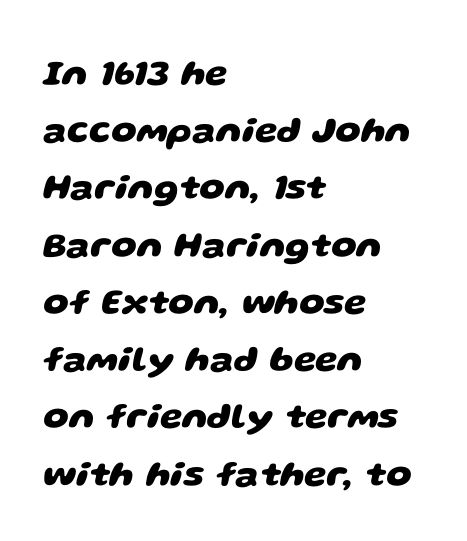
Q: Is the text bold? A: Yes.
Q: Is the typeface a serif or a sans-serif typeface? A: Sans-serif.
Q: Is the text underlined? A: No.
Q: How is the paragraph aligned? A: Left-aligned.
Q: Is the spacing between letters normal or unusually wide? A: Normal.
Q: Is the spacing between lines tight, normal or loose? A: Normal.
Q: Width (condensed, normal, or wide)? A: Wide.
Q: Stroke contrast? A: Low.
Q: x-height? A: Large.
Q: Monospaced? A: No.
